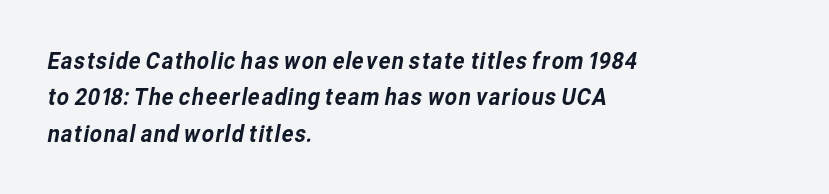
The image shows 24 px text type; set left-aligned, normal line spacing (1.52x), normal letter spacing, not underlined.
